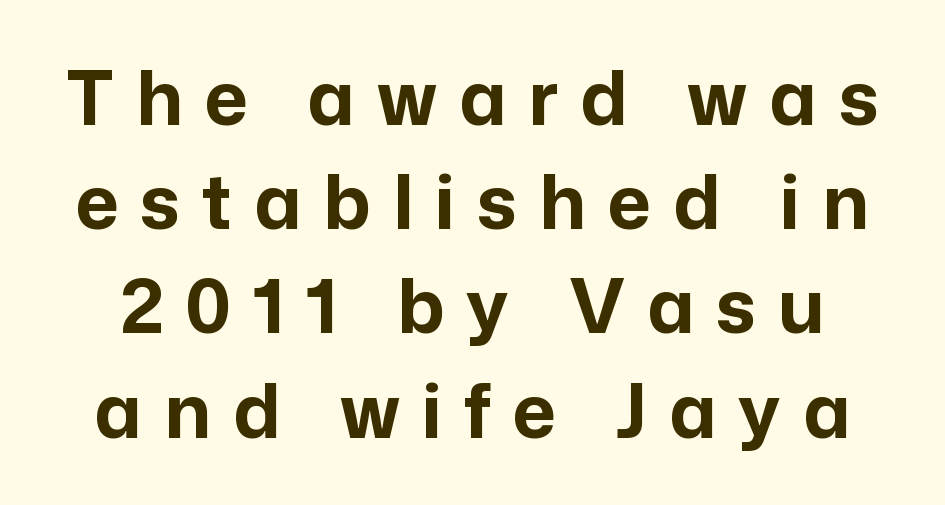
The image shows 75 px bold sans-serif type, upright; set normal line spacing (1.39x), unusually wide letter spacing (+0.29 em), not underlined; low stroke contrast and a medium x-height.
